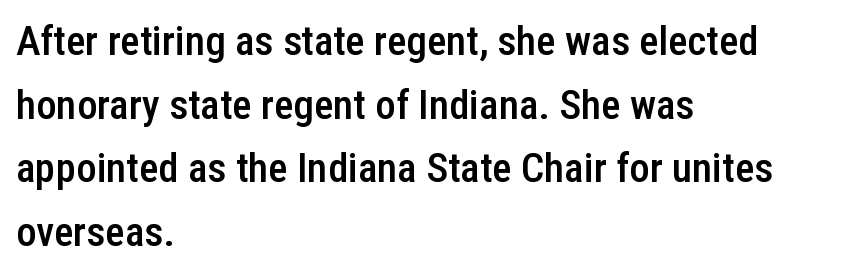
Q: Is the text bold? A: Semi-bold.
Q: Is the text italic (slanted)? A: No, it is upright.
Q: Is the typeface a serif or a sans-serif typeface? A: Sans-serif.
Q: Is the text underlined? A: No.
Q: How is the paragraph aligned? A: Left-aligned.
Q: Is the spacing between letters normal or unusually wide? A: Normal.
Q: Is the spacing between lines tight, normal or loose? A: Normal.
Q: Width (condensed, normal, or wide)? A: Condensed.
Q: Stroke contrast? A: Low.
Q: x-height? A: Medium.
Q: Monospaced? A: No.
